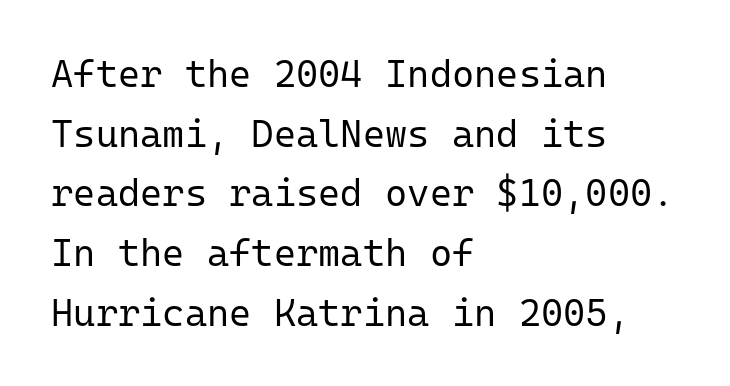
The image shows 38 px regular-weight sans-serif type, upright, monospaced; set left-aligned, normal line spacing (1.57x), normal letter spacing, not underlined; low stroke contrast and a medium x-height.
